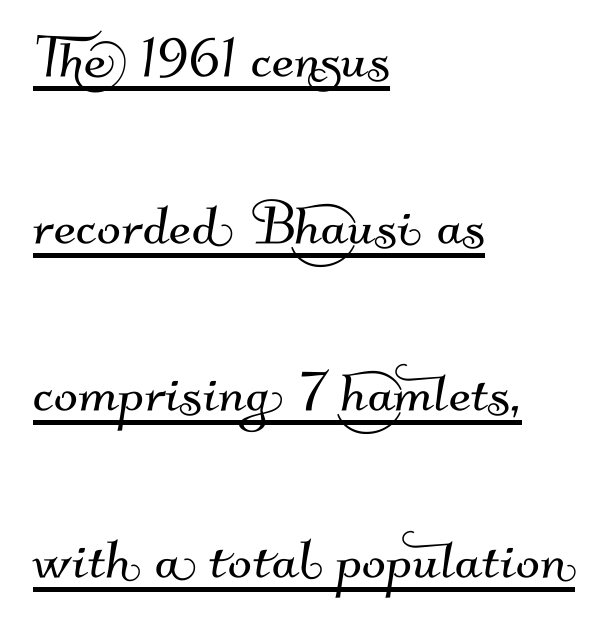
Q: Is the typeface a serif or a sans-serif typeface? A: Sans-serif.
Q: Is the text underlined? A: Yes.
Q: How is the paragraph aligned? A: Left-aligned.
Q: Is the spacing between letters normal or unusually wide? A: Normal.
Q: Is the spacing between lines tight, normal or loose? A: Loose.
Q: Width (condensed, normal, or wide)? A: Normal.
Q: Stroke contrast? A: Medium.
Q: x-height? A: Small.
Q: Monospaced? A: No.
